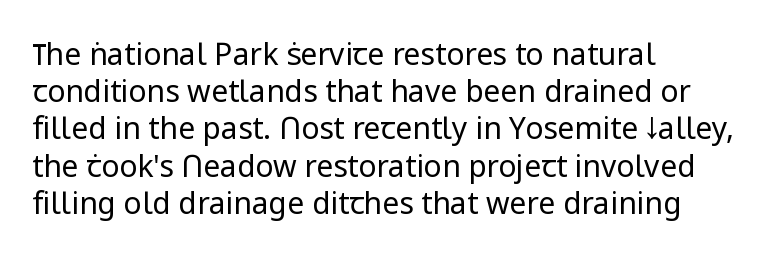
Q: Is the text bold? A: No.
Q: Is the text italic (slanted)? A: No, it is upright.
Q: Is the typeface a serif or a sans-serif typeface? A: Sans-serif.
Q: Is the text underlined? A: No.
Q: How is the paragraph aligned? A: Left-aligned.
Q: Is the spacing between letters normal or unusually wide? A: Normal.
Q: Width (condensed, normal, or wide)? A: Normal.
Q: Stroke contrast? A: Low.
Q: x-height? A: Medium.
Q: Monospaced? A: No.
